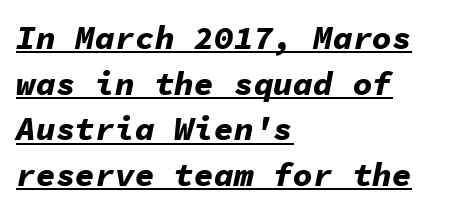
Q: Is the text bold? A: Yes.
Q: Is the text italic (slanted)? A: Yes, it leans right by about 11 degrees.
Q: Is the text underlined? A: Yes.
Q: How is the paragraph aligned? A: Left-aligned.
Q: Is the spacing between letters normal or unusually wide? A: Normal.
Q: Is the spacing between lines tight, normal or loose? A: Normal.
Q: Width (condensed, normal, or wide)? A: Normal.
Q: Stroke contrast? A: Low.
Q: x-height? A: Medium.
Q: Monospaced? A: Yes.
